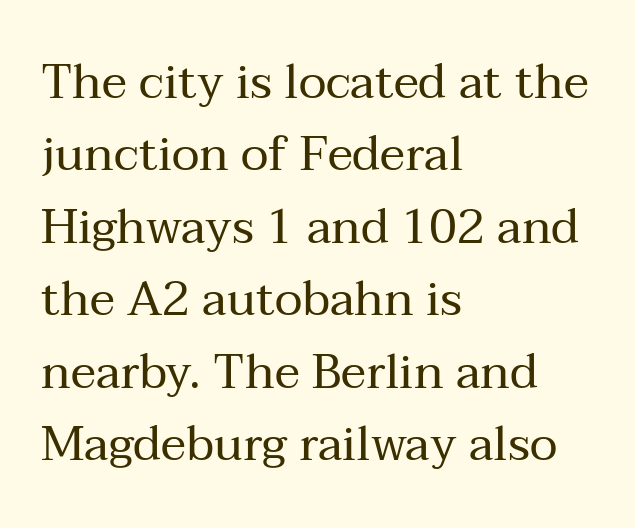
Tracking here is standard; glyphs follow each other at the usual distance. The letters stand upright; this is a roman face. Proportional: the letters do not fall into vertical columns. Regarding serifs, this sample has them. Vertically, the passage feels balanced, rows spaced as you'd expect. Glance below the letters and you will spot only blank space.
